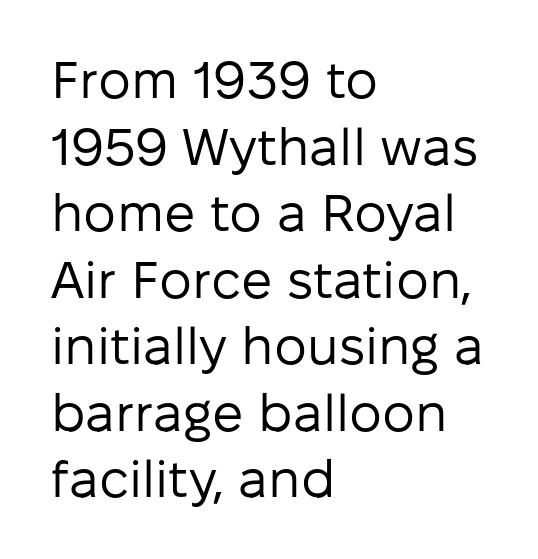
{"serif": "no", "italic": "no", "bold": "no", "weight": "regular", "width": "normal", "stroke_contrast": "low", "x_height": "medium", "monospaced": "no", "underline": "no", "align": "left", "line_spacing": "normal", "line_spacing_ratio": 1.28, "letter_spacing": "normal", "letter_spacing_em": 0.0, "glyph_px": 52}
